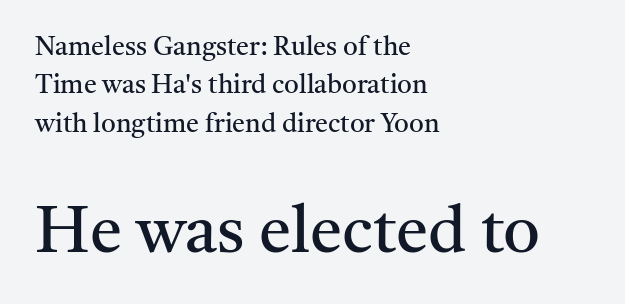
Q: Is the text bold? A: No.
Q: Is the text italic (slanted)? A: No, it is upright.
Q: Is the typeface a serif or a sans-serif typeface? A: Serif.
Q: Is the text underlined? A: No.
Q: How is the paragraph aligned? A: Left-aligned.
Q: Is the spacing between letters normal or unusually wide? A: Normal.
Q: Is the spacing between lines tight, normal or loose? A: Normal.
Q: Which block of text is set in a larger size, the first (top) or the second (bottom)? A: The second (bottom) one.
Q: Width (condensed, normal, or wide)? A: Normal.
Q: Stroke contrast? A: Medium.
Q: x-height? A: Medium.
Q: Monospaced? A: No.
